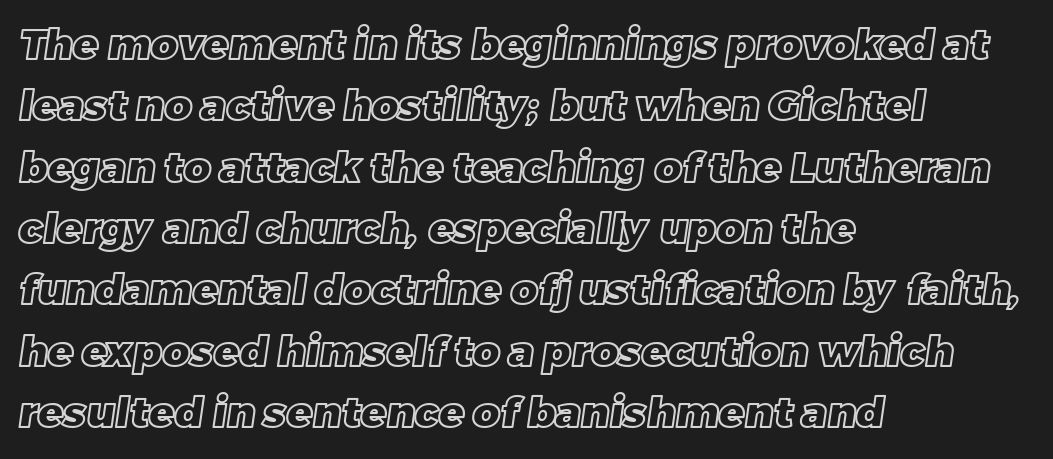
{"width": "normal", "x_height": "large", "monospaced": "no", "underline": "no", "align": "left", "line_spacing": "normal", "line_spacing_ratio": 1.46, "letter_spacing": "normal", "letter_spacing_em": 0.0, "glyph_px": 42}
